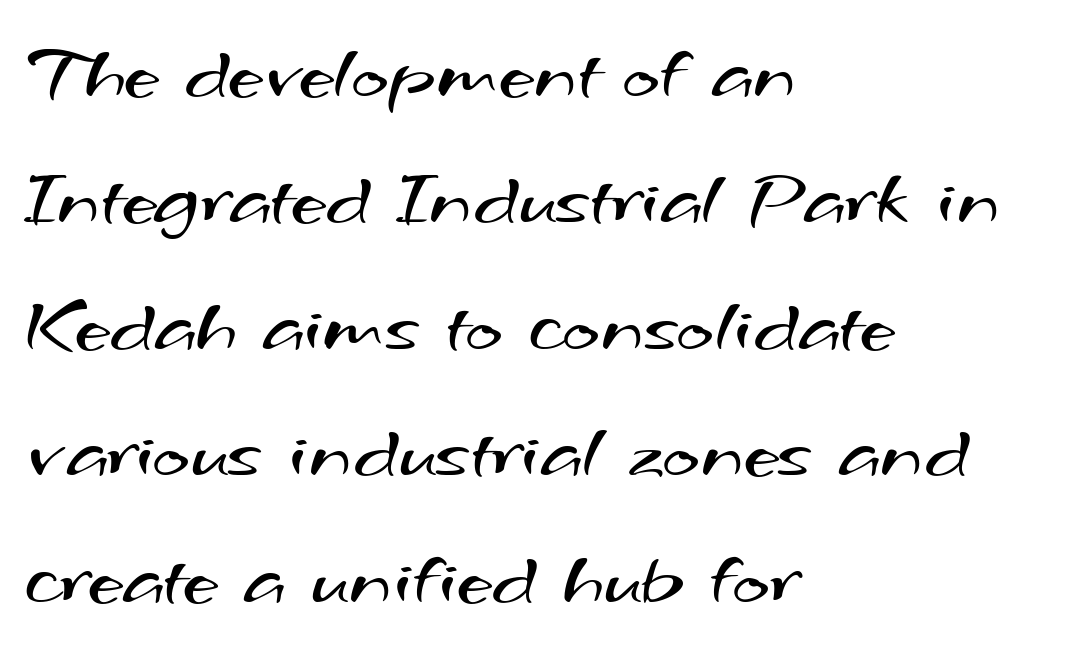
{"serif": "no", "bold": "no", "weight": "regular", "width": "wide", "stroke_contrast": "medium", "x_height": "small", "monospaced": "no", "underline": "no", "align": "left", "line_spacing": "normal", "line_spacing_ratio": 1.58, "letter_spacing": "normal", "letter_spacing_em": 0.0, "glyph_px": 80}
